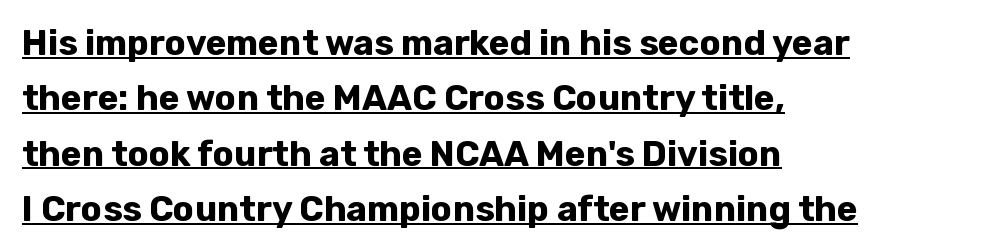
The sample's only ornament is a line tracing under the words. Heft: maximum for text — a bold. It's the straight-up-and-down kind of type. This sample keeps an unexceptional amount of space between lines. A typesetter would label this face a sans.
